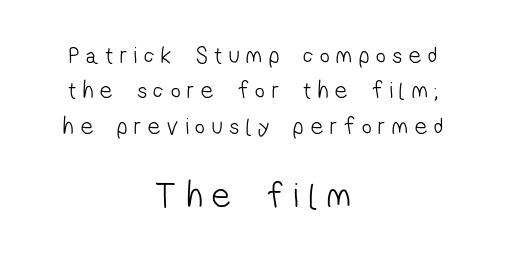
Q: Is the text bold? A: No.
Q: Is the typeface a serif or a sans-serif typeface? A: Sans-serif.
Q: Is the text underlined? A: No.
Q: How is the paragraph aligned? A: Centered.
Q: Is the spacing between letters normal or unusually wide? A: Unusually wide.
Q: Is the spacing between lines tight, normal or loose? A: Normal.
Q: Which block of text is set in a larger size, the first (top) or the second (bottom)? A: The second (bottom) one.
Q: Width (condensed, normal, or wide)? A: Condensed.
Q: Stroke contrast? A: Low.
Q: x-height? A: Medium.
Q: Monospaced? A: No.
